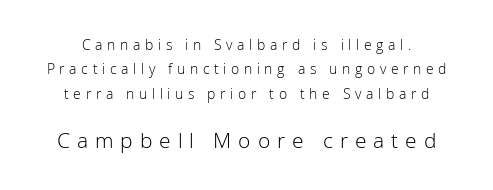
The image shows 21 px text type, upright; set line spacing 1.74x, unusually wide letter spacing (+0.33 em), not underlined; the second (bottom) block is 1.5x larger.
